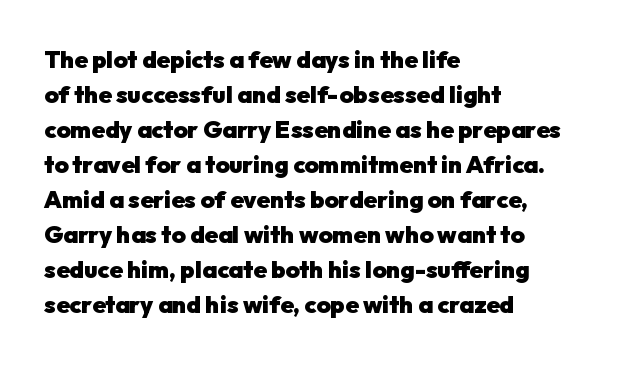
Q: Is the text bold? A: Yes.
Q: Is the text italic (slanted)? A: No, it is upright.
Q: Is the text underlined? A: No.
Q: How is the paragraph aligned? A: Left-aligned.
Q: Is the spacing between letters normal or unusually wide? A: Normal.
Q: Is the spacing between lines tight, normal or loose? A: Normal.
